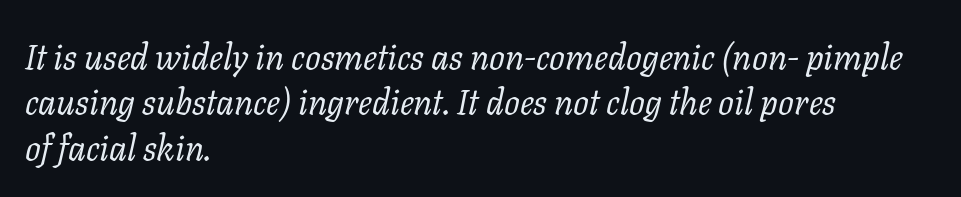
Q: Is the text bold? A: No.
Q: Is the text italic (slanted)? A: Yes, it leans right by about 11 degrees.
Q: Is the typeface a serif or a sans-serif typeface? A: Serif.
Q: Is the text underlined? A: No.
Q: How is the paragraph aligned? A: Left-aligned.
Q: Is the spacing between letters normal or unusually wide? A: Normal.
Q: Is the spacing between lines tight, normal or loose? A: Normal.
Q: Width (condensed, normal, or wide)? A: Normal.
Q: Stroke contrast? A: Low.
Q: x-height? A: Medium.
Q: Monospaced? A: No.
